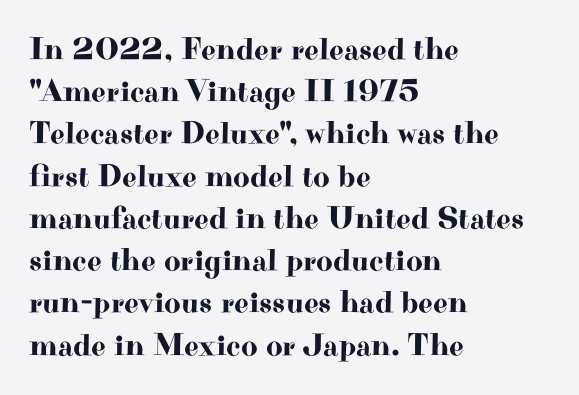
Q: Is the text italic (slanted)? A: No, it is upright.
Q: Is the typeface a serif or a sans-serif typeface? A: Serif.
Q: Is the text underlined? A: No.
Q: How is the paragraph aligned? A: Left-aligned.
Q: Is the spacing between letters normal or unusually wide? A: Normal.
Q: Is the spacing between lines tight, normal or loose? A: Normal.
Q: Width (condensed, normal, or wide)? A: Wide.
Q: Stroke contrast? A: High.
Q: x-height? A: Small.
Q: Monospaced? A: No.
